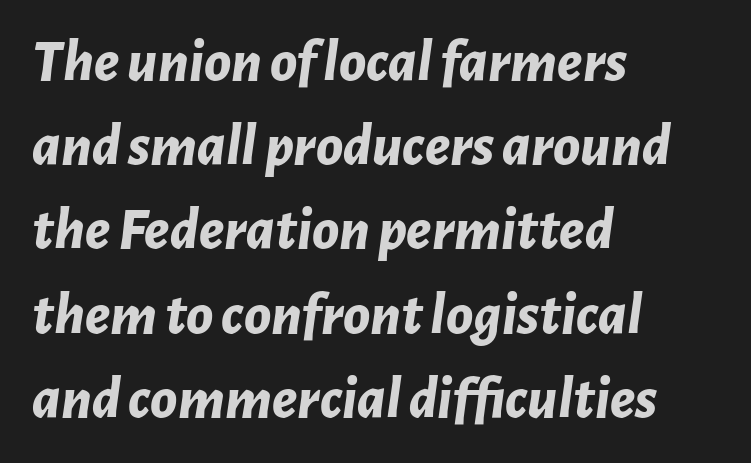
{"italic": "yes", "lean": "right", "slant_degrees": 7, "bold": "yes", "weight": "bold", "width": "normal", "stroke_contrast": "low", "x_height": "medium", "monospaced": "no", "underline": "no", "align": "left", "line_spacing": "normal", "line_spacing_ratio": 1.38, "letter_spacing": "normal", "letter_spacing_em": 0.0, "glyph_px": 61}
